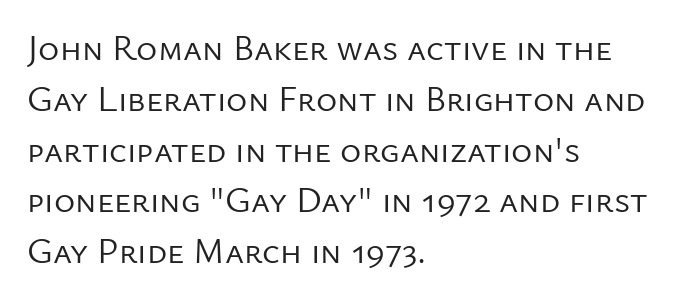
Weight: in the light-to-regular range. Posture: vertical. Each letter's strokes conclude bluntly, with no projecting serifs. Words appear dense and cohesive because spacing is normal.
